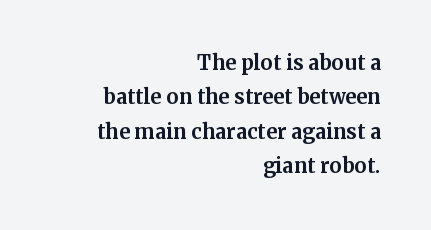
Q: Is the text bold? A: Yes.
Q: Is the text italic (slanted)? A: No, it is upright.
Q: Is the text underlined? A: No.
Q: How is the paragraph aligned? A: Right-aligned.
Q: Is the spacing between letters normal or unusually wide? A: Normal.
